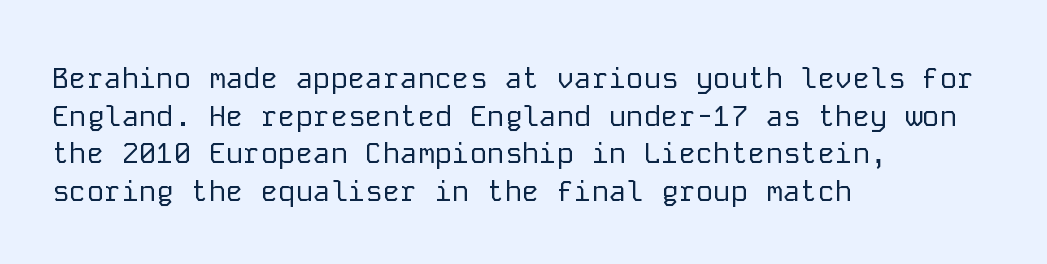
Q: Is the text bold? A: No.
Q: Is the text italic (slanted)? A: No, it is upright.
Q: Is the typeface a serif or a sans-serif typeface? A: Sans-serif.
Q: Is the text underlined? A: No.
Q: How is the paragraph aligned? A: Left-aligned.
Q: Is the spacing between letters normal or unusually wide? A: Normal.
Q: Is the spacing between lines tight, normal or loose? A: Normal.
Q: Width (condensed, normal, or wide)? A: Normal.
Q: Stroke contrast? A: Low.
Q: x-height? A: Medium.
Q: Monospaced? A: Yes.
